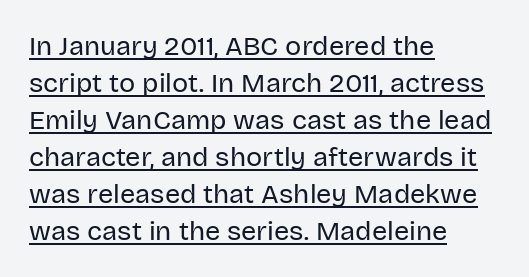
The image shows 27 px text type, upright; set left-aligned, normal line spacing (1.37x), normal letter spacing, underlined.
